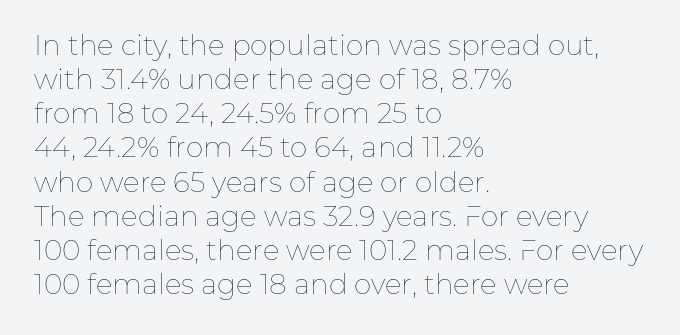
Q: Is the text bold? A: No.
Q: Is the text italic (slanted)? A: No, it is upright.
Q: Is the text underlined? A: No.
Q: How is the paragraph aligned? A: Left-aligned.
Q: Is the spacing between letters normal or unusually wide? A: Normal.
Q: Width (condensed, normal, or wide)? A: Normal.
Q: Stroke contrast? A: Low.
Q: x-height? A: Medium.
Q: Monospaced? A: No.
